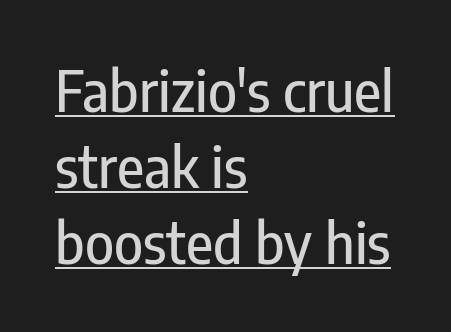
A roman cut, with each character standing at attention. How are the letters spaced? Ordinarily, with no added tracking. The lines in this sample share a left origin and differ only in where they stop. Summary of vertical rhythm: regular, with standard interline spacing. Are there feet on the stems? There aren't — it's a sans.
